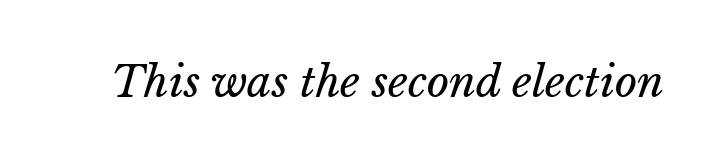
{"italic": "yes", "lean": "right", "slant_degrees": 15, "bold": "no", "weight": "regular", "width": "normal", "stroke_contrast": "low", "x_height": "medium", "monospaced": "no", "underline": "no", "letter_spacing": "normal", "letter_spacing_em": 0.0, "glyph_px": 43}
